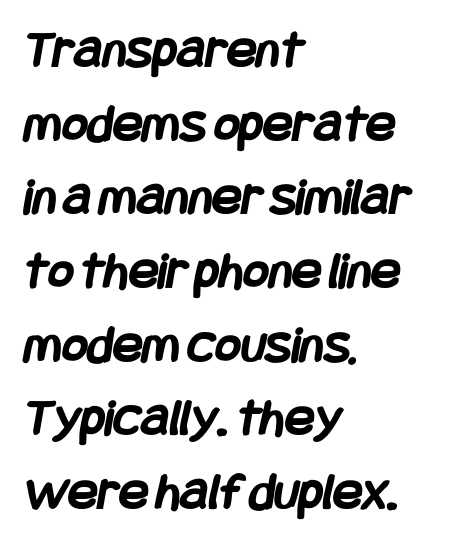
{"serif": "no", "bold": "yes", "weight": "semibold", "width": "condensed", "stroke_contrast": "low", "x_height": "large", "underline": "no", "align": "left", "line_spacing": "normal", "line_spacing_ratio": 1.34, "letter_spacing": "normal", "letter_spacing_em": 0.0, "glyph_px": 55}
